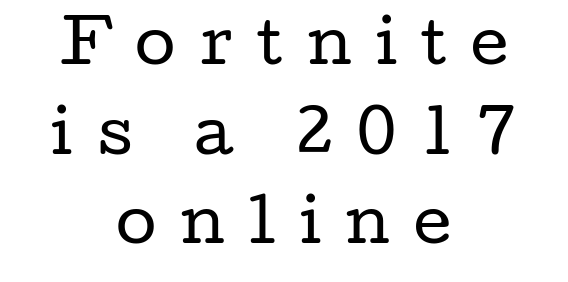
{"serif": "yes", "italic": "no", "bold": "no", "weight": "regular", "width": "wide", "stroke_contrast": "low", "x_height": "medium", "monospaced": "no", "underline": "no", "align": "center", "line_spacing": "normal", "line_spacing_ratio": 1.52, "letter_spacing": "wide", "letter_spacing_em": 0.41, "glyph_px": 59}
